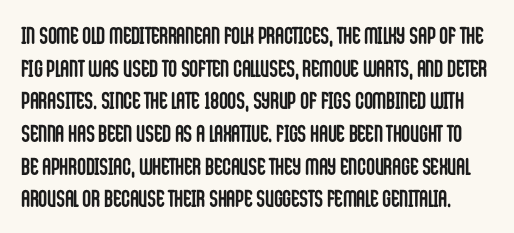
{"italic": "no", "bold": "yes", "underline": "no", "line_spacing": "normal", "line_spacing_ratio": 1.36, "letter_spacing": "normal", "letter_spacing_em": 0.0, "glyph_px": 24}
